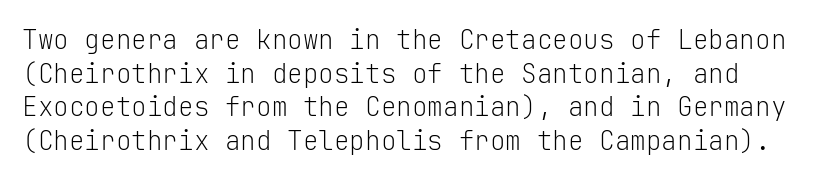
Caption: standard tracking, unaltered. Normally led — the rows are evenly, conventionally spaced. The specimen omits any rule beneath the text block's lines. The font is comparable to plain body text, perhaps lighter. The letters stand straight up with perfectly vertical stems.
